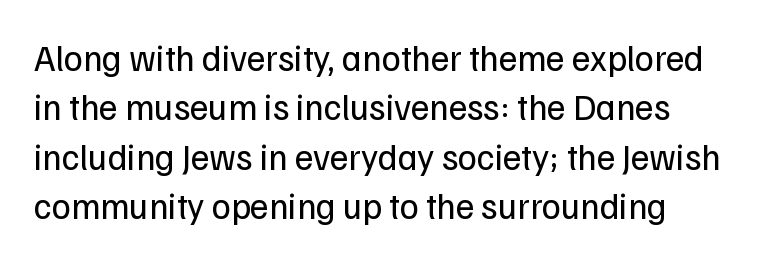
{"serif": "no", "italic": "no", "bold": "no", "weight": "regular", "width": "normal", "stroke_contrast": "low", "x_height": "medium", "monospaced": "no", "underline": "no", "align": "left", "line_spacing": "normal", "line_spacing_ratio": 1.37, "letter_spacing": "normal", "letter_spacing_em": 0.0, "glyph_px": 36}
